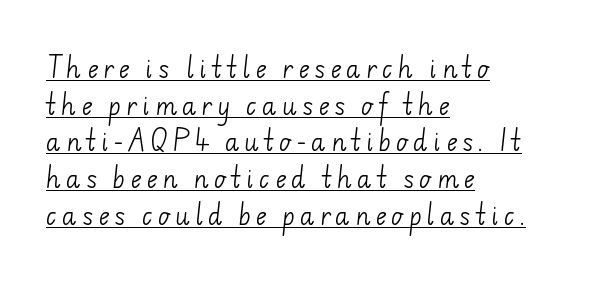
{"bold": "no", "underline": "yes", "align": "left", "line_spacing": "normal", "line_spacing_ratio": 1.53, "letter_spacing": "wide", "letter_spacing_em": 0.2, "glyph_px": 24}
